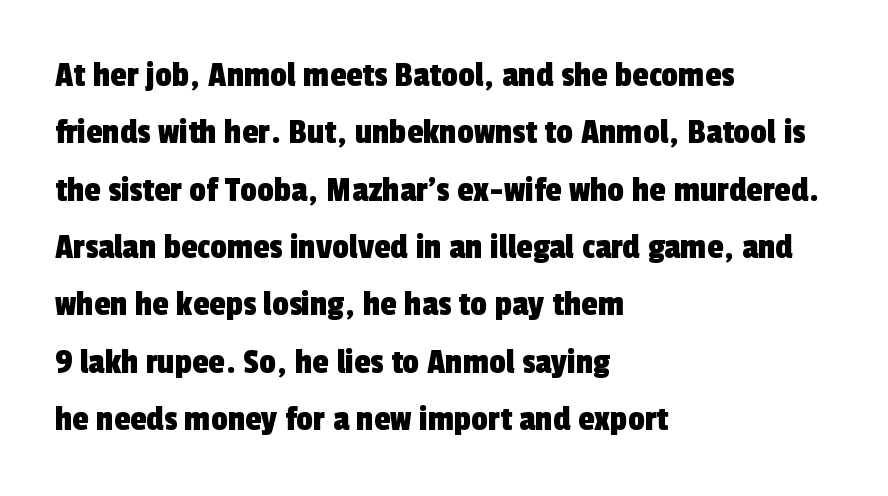
Typographically, this falls in the sans-serif category. Every row of glyphs begins at an identical x-position on the left. Do the characters align in a grid? No, the font is proportional. These lines sit exactly where default settings would place them. The baseline area is clear.
